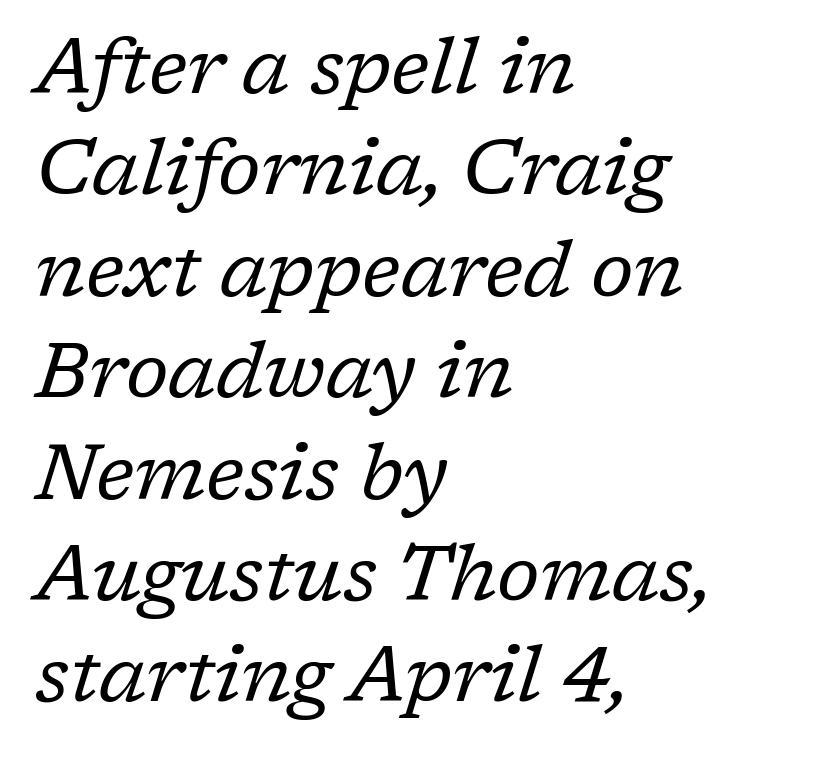
The image shows 78 px regular-weight serif type, italic (leaning right); set left-aligned, normal line spacing (1.3x), normal letter spacing, not underlined; low stroke contrast and a medium x-height.
